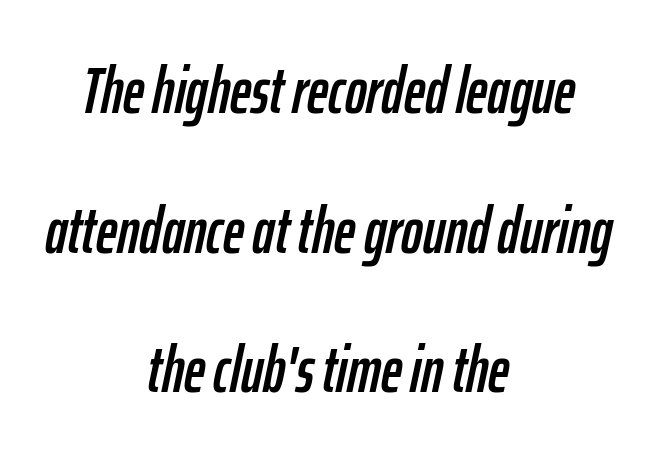
Q: Is the text italic (slanted)? A: Yes, it leans right by about 12 degrees.
Q: Is the text underlined? A: No.
Q: How is the paragraph aligned? A: Centered.
Q: Is the spacing between letters normal or unusually wide? A: Normal.
Q: Is the spacing between lines tight, normal or loose? A: Loose.
Q: Width (condensed, normal, or wide)? A: Condensed.
Q: Stroke contrast? A: Low.
Q: x-height? A: Medium.
Q: Monospaced? A: No.
